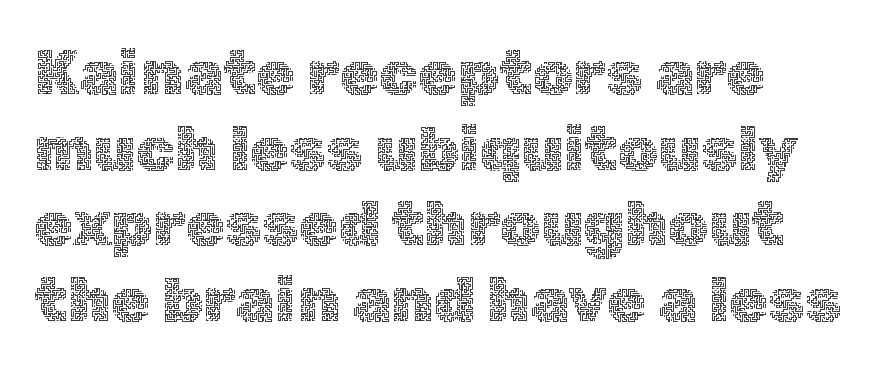
Q: Is the text bold? A: No.
Q: Is the text italic (slanted)? A: No, it is upright.
Q: Is the text underlined? A: No.
Q: How is the paragraph aligned? A: Left-aligned.
Q: Is the spacing between letters normal or unusually wide? A: Normal.
Q: Width (condensed, normal, or wide)? A: Normal.
Q: x-height? A: Medium.
Q: Monospaced? A: No.
